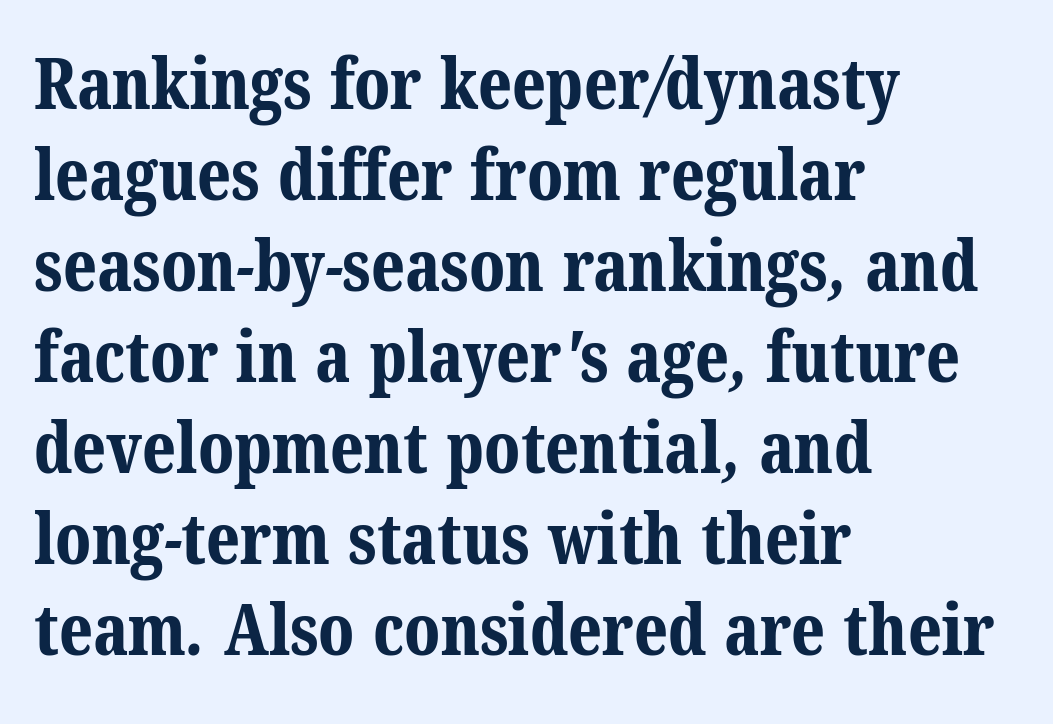
The image shows 70 px bold serif type; set left-aligned, normal line spacing (1.3x), normal letter spacing, not underlined; medium stroke contrast and a medium x-height.
